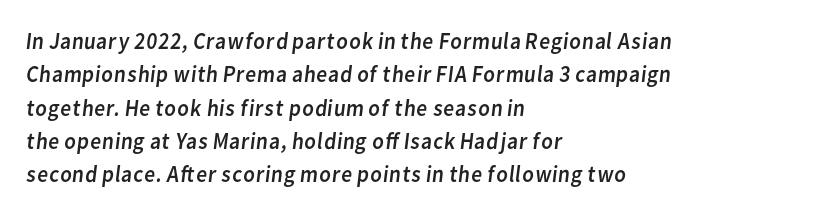
Vertical spacing — default. If you drew a ruler down the left edge, every line would touch it. Stems here are at most as thick as an everyday book face. Is the letter spacing exaggerated? No — it looks like the ordinary default.
